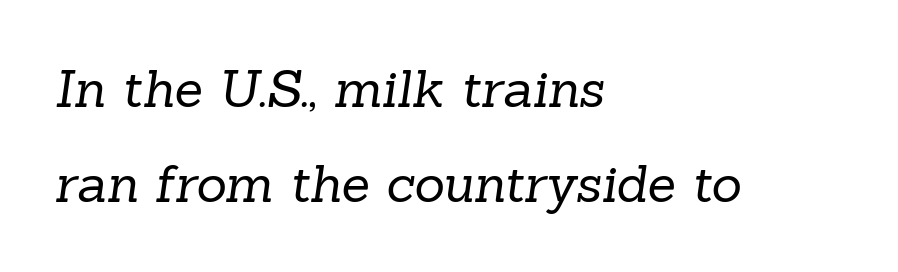
The image shows 52 px regular-weight serif type; set left-aligned, line spacing 1.83x, normal letter spacing, not underlined; low stroke contrast and a medium x-height.
